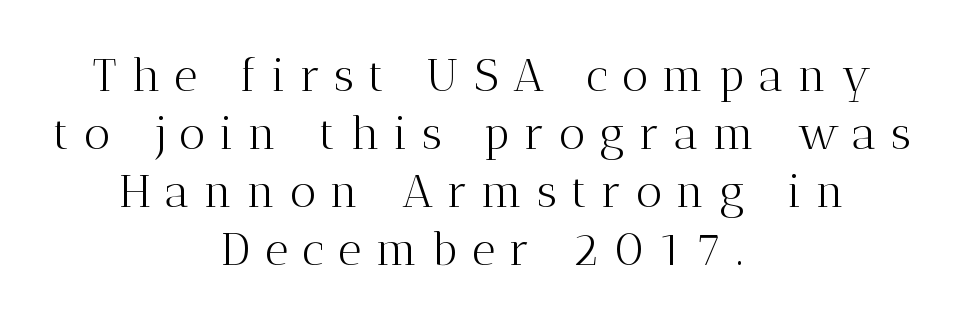
{"serif": "yes", "italic": "no", "bold": "no", "weight": "light", "width": "normal", "stroke_contrast": "medium", "x_height": "medium", "monospaced": "no", "underline": "no", "align": "center", "line_spacing": "normal", "line_spacing_ratio": 1.26, "letter_spacing": "wide", "letter_spacing_em": 0.31, "glyph_px": 46}
